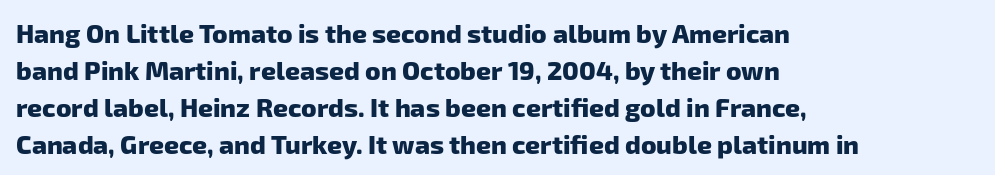
Q: Is the text bold? A: Yes.
Q: Is the text underlined? A: No.
Q: How is the paragraph aligned? A: Left-aligned.
Q: Is the spacing between letters normal or unusually wide? A: Normal.
Q: Is the spacing between lines tight, normal or loose? A: Normal.
